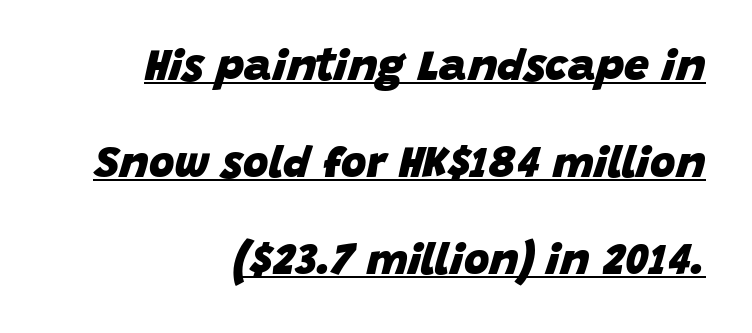
The image shows 44 px heavy type, italic (leaning right); set right-aligned, loose line spacing (2.2x), normal letter spacing, underlined; low stroke contrast and a large x-height.
